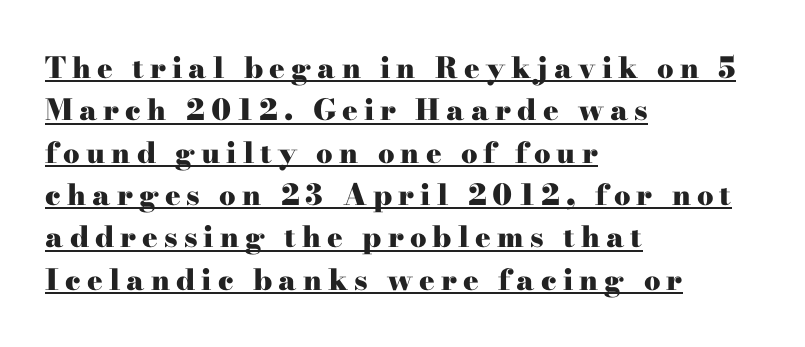
{"serif": "yes", "italic": "no", "bold": "yes", "weight": "heavy", "width": "wide", "stroke_contrast": "high", "x_height": "small", "monospaced": "no", "underline": "yes", "align": "left", "line_spacing": "normal", "line_spacing_ratio": 1.46, "letter_spacing": "wide", "letter_spacing_em": 0.21, "glyph_px": 29}
